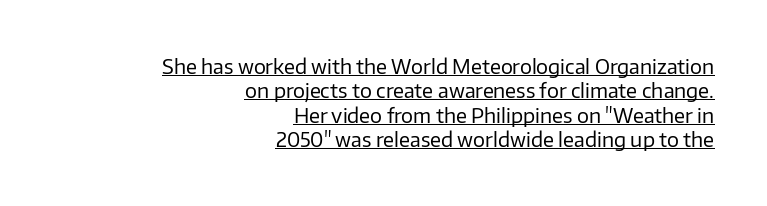
{"italic": "no", "bold": "no", "underline": "yes", "align": "right", "line_spacing_ratio": 1.22, "letter_spacing": "normal", "letter_spacing_em": 0.0, "glyph_px": 20}
